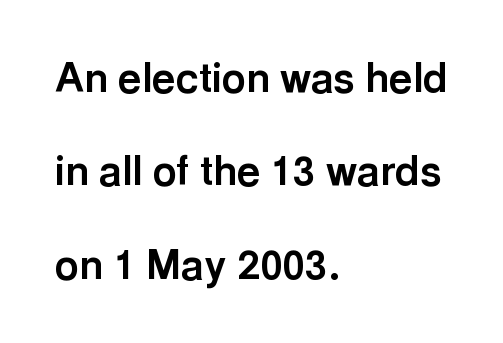
Q: Is the text bold? A: Yes.
Q: Is the text italic (slanted)? A: No, it is upright.
Q: Is the typeface a serif or a sans-serif typeface? A: Sans-serif.
Q: Is the text underlined? A: No.
Q: How is the paragraph aligned? A: Left-aligned.
Q: Is the spacing between letters normal or unusually wide? A: Normal.
Q: Is the spacing between lines tight, normal or loose? A: Loose.
Q: Width (condensed, normal, or wide)? A: Normal.
Q: x-height? A: Medium.
Q: Monospaced? A: No.
